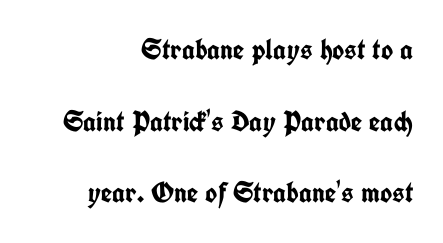
These lines were composed using upright roman letters. The face used here is proportionally spaced, like ordinary book or web type. The tracking reads as untouched default to a designer's eye. These lines stack with their right ends in a neat column.
